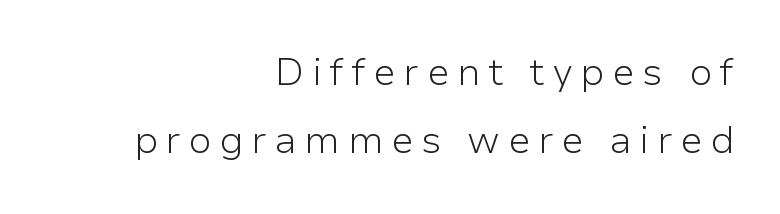
The tracking reads as deliberately expanded to a designer's eye. Each row of text sits above clean, open space. Leftover space on each line is placed entirely before the opening word. The characters display no serif detailing; their extremities are plain.
